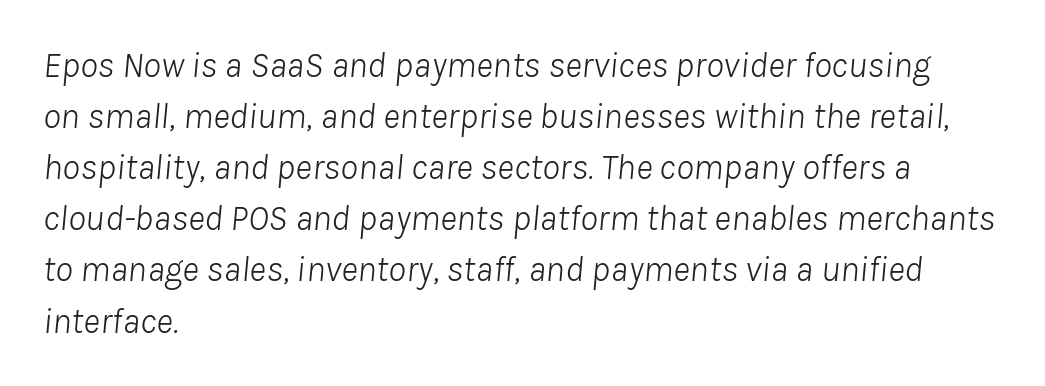
The image shows 36 px light type, italic (leaning right); set left-aligned, normal line spacing (1.42x), normal letter spacing, not underlined; low stroke contrast and a medium x-height.
